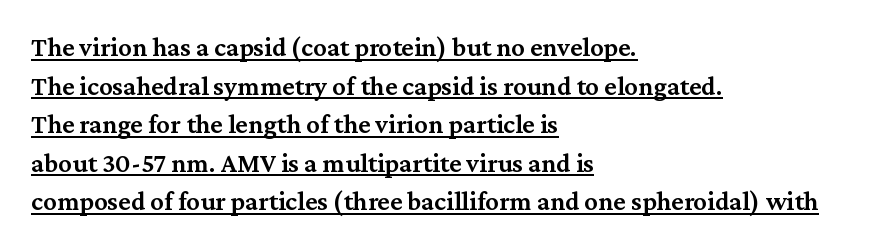
{"italic": "no", "bold": "semi", "underline": "yes", "align": "left", "line_spacing": "normal", "line_spacing_ratio": 1.43, "letter_spacing": "normal", "letter_spacing_em": 0.0, "glyph_px": 27}
